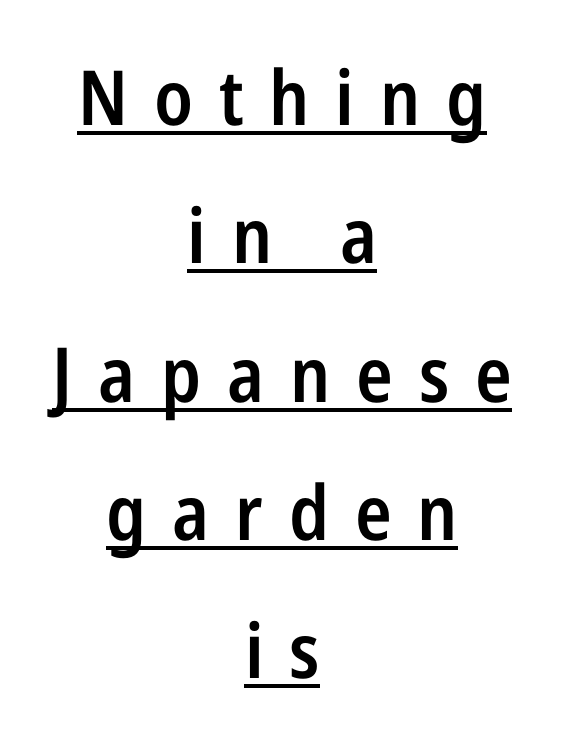
Q: Is the text bold? A: Semi-bold.
Q: Is the text italic (slanted)? A: No, it is upright.
Q: Is the typeface a serif or a sans-serif typeface? A: Sans-serif.
Q: Is the text underlined? A: Yes.
Q: How is the paragraph aligned? A: Centered.
Q: Is the spacing between letters normal or unusually wide? A: Unusually wide.
Q: Width (condensed, normal, or wide)? A: Condensed.
Q: Stroke contrast? A: Low.
Q: x-height? A: Medium.
Q: Monospaced? A: No.
